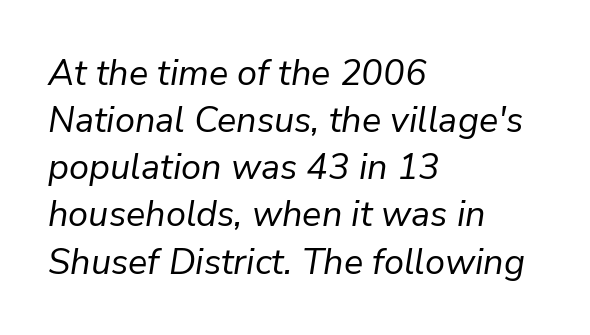
The image shows 36 px regular-weight type, italic (leaning right); set left-aligned, normal line spacing (1.31x), normal letter spacing, not underlined; low stroke contrast and a medium x-height.
